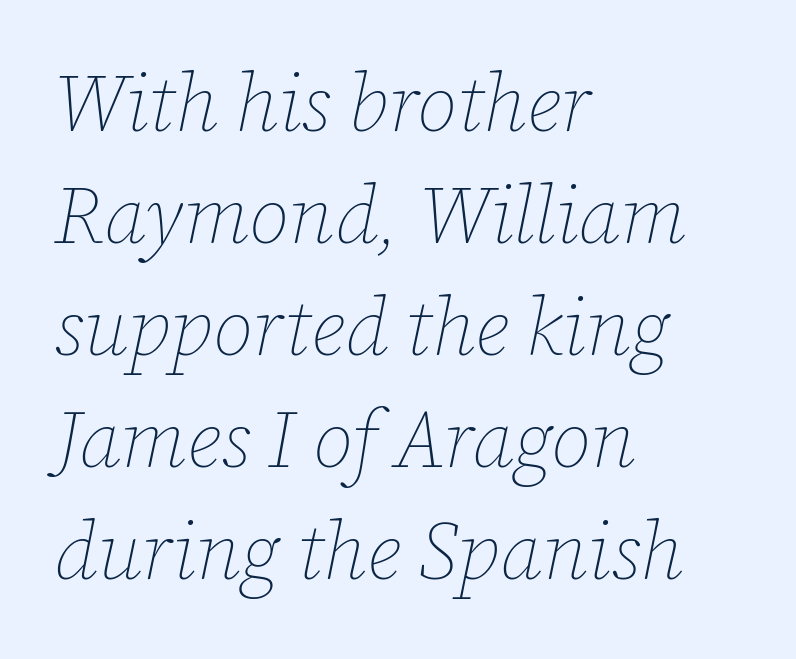
Bare-footed words on every line. Varying glyph widths throughout — classic text-font behaviour. A classic flush-left, rag-right setting is used for this passage. A quiet, ordinary-to-light weight characterises the typeface. The font's italic variant was chosen for this text.
